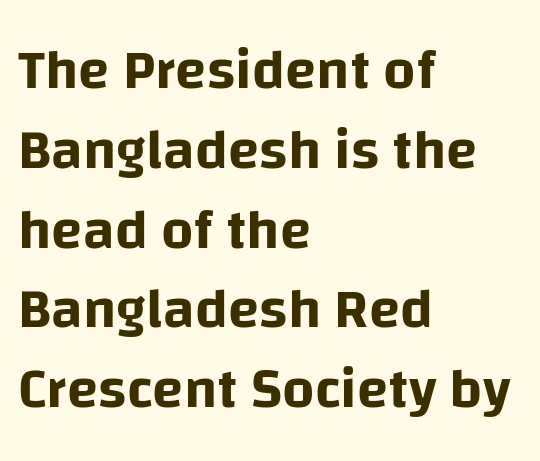
{"serif": "no", "italic": "no", "width": "normal", "stroke_contrast": "low", "x_height": "large", "monospaced": "no", "underline": "no", "align": "left", "line_spacing": "normal", "line_spacing_ratio": 1.4, "letter_spacing": "normal", "letter_spacing_em": 0.0, "glyph_px": 57}
